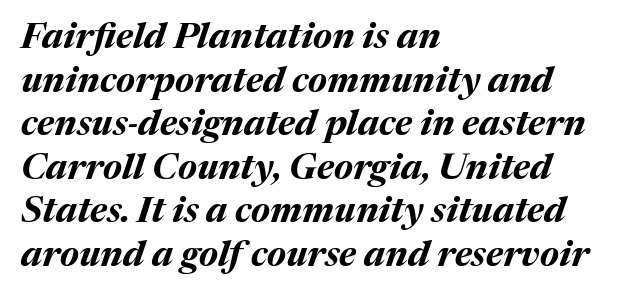
{"italic": "yes", "lean": "right", "slant_degrees": 17, "bold": "yes", "weight": "bold", "width": "normal", "stroke_contrast": "medium", "x_height": "medium", "monospaced": "no", "underline": "no", "align": "left", "line_spacing_ratio": 1.21, "letter_spacing": "normal", "letter_spacing_em": 0.0, "glyph_px": 36}
